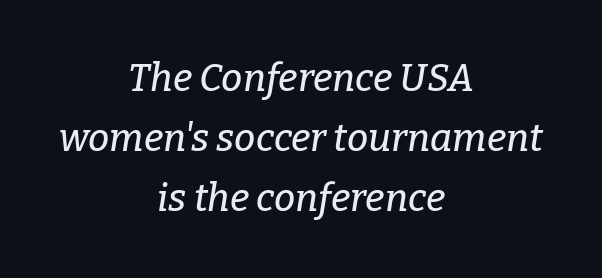
{"serif": "yes", "italic": "yes", "lean": "right", "slant_degrees": 9, "width": "normal", "stroke_contrast": "low", "x_height": "medium", "monospaced": "no", "underline": "no", "align": "center", "line_spacing": "normal", "line_spacing_ratio": 1.58, "letter_spacing": "normal", "letter_spacing_em": 0.0, "glyph_px": 38}
